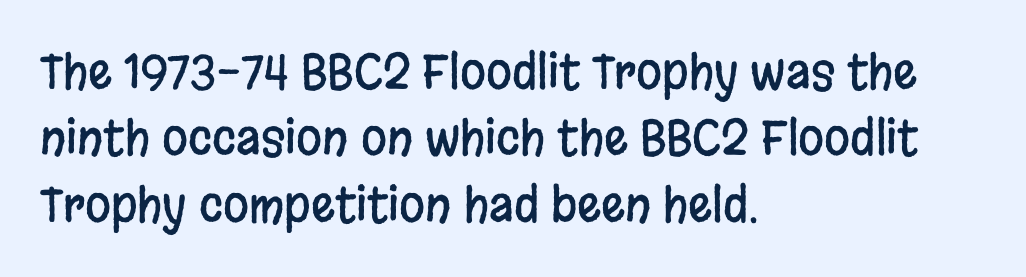
{"serif": "no", "italic": "no", "width": "condensed", "stroke_contrast": "low", "x_height": "large", "monospaced": "no", "underline": "no", "align": "left", "line_spacing": "normal", "line_spacing_ratio": 1.41, "letter_spacing": "normal", "letter_spacing_em": 0.0, "glyph_px": 47}
